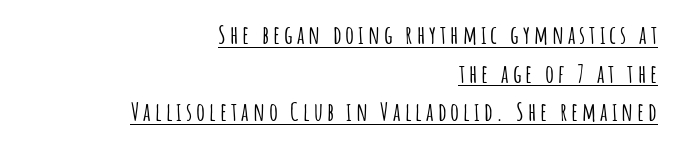
{"italic": "no", "underline": "yes", "align": "right", "line_spacing": "normal", "line_spacing_ratio": 1.55, "glyph_px": 25}
